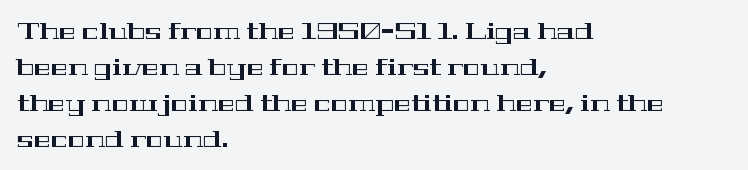
Q: Is the text italic (slanted)? A: No, it is upright.
Q: Is the text underlined? A: No.
Q: How is the paragraph aligned? A: Left-aligned.
Q: Is the spacing between letters normal or unusually wide? A: Normal.
Q: Is the spacing between lines tight, normal or loose? A: Normal.
